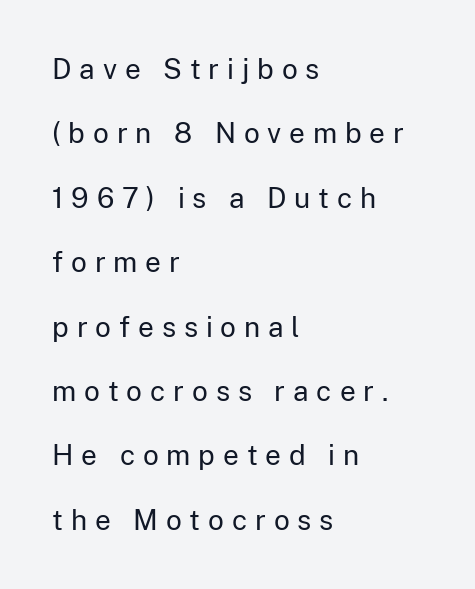
Q: Is the text bold? A: No.
Q: Is the text italic (slanted)? A: No, it is upright.
Q: Is the typeface a serif or a sans-serif typeface? A: Sans-serif.
Q: Is the text underlined? A: No.
Q: How is the paragraph aligned? A: Left-aligned.
Q: Is the spacing between letters normal or unusually wide? A: Unusually wide.
Q: Is the spacing between lines tight, normal or loose? A: Loose.
Q: Width (condensed, normal, or wide)? A: Normal.
Q: Stroke contrast? A: Low.
Q: x-height? A: Medium.
Q: Monospaced? A: No.
